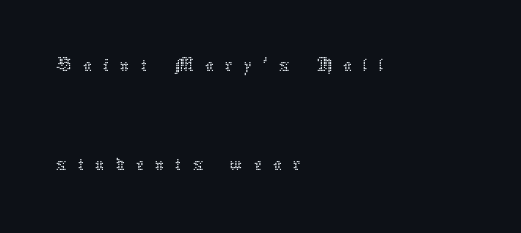
The image shows 43 px thin type, upright; set left-aligned, loose line spacing (2.31x), unusually wide letter spacing (+0.26 em), not underlined; low stroke contrast and a medium x-height.
